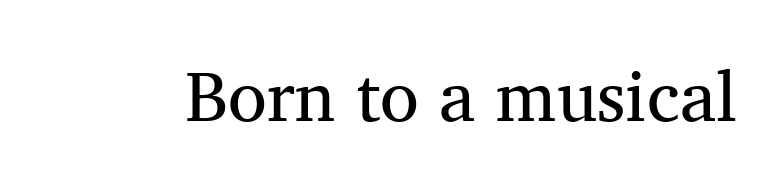
Q: Is the text bold? A: No.
Q: Is the text italic (slanted)? A: No, it is upright.
Q: Is the typeface a serif or a sans-serif typeface? A: Serif.
Q: Is the text underlined? A: No.
Q: Is the spacing between letters normal or unusually wide? A: Normal.
Q: Width (condensed, normal, or wide)? A: Normal.
Q: Stroke contrast? A: Medium.
Q: x-height? A: Medium.
Q: Monospaced? A: No.
